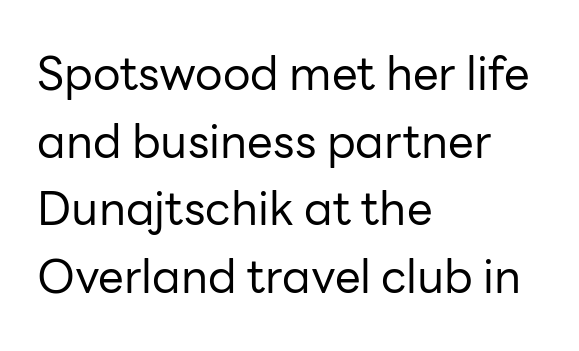
{"serif": "no", "italic": "no", "bold": "no", "weight": "regular", "width": "normal", "stroke_contrast": "low", "x_height": "medium", "monospaced": "no", "underline": "no", "align": "left", "line_spacing": "normal", "line_spacing_ratio": 1.47, "letter_spacing": "normal", "letter_spacing_em": 0.0, "glyph_px": 46}
